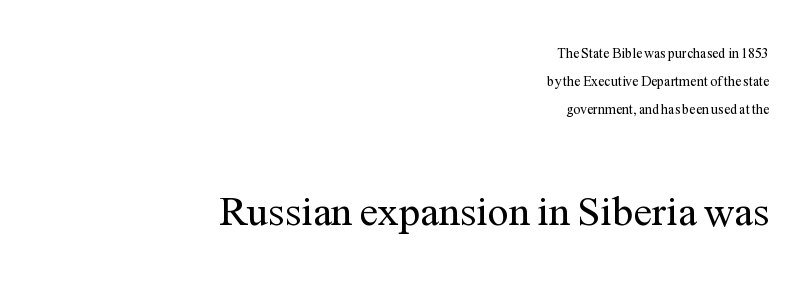
The image shows 42 px regular-weight serif type, upright; set right-aligned, loose line spacing (2.0x), normal letter spacing, not underlined; the second (bottom) block is 3.0x larger; medium stroke contrast and a medium x-height.
